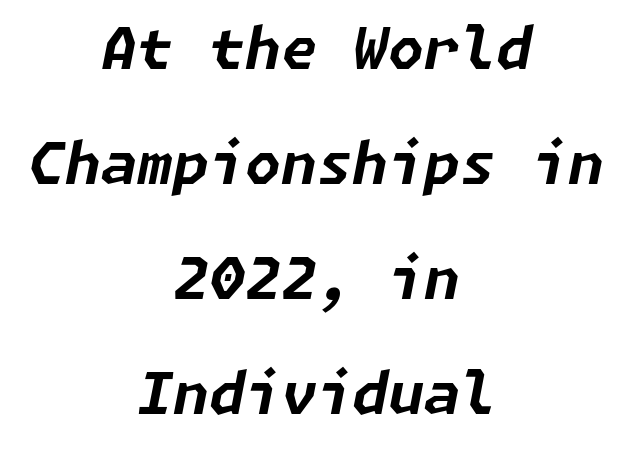
Set as a true bold cut, around the 700 mark. Bare-footed words on every line. These lines stack symmetrically, like a column narrowing and widening about its center. There is no visible air inserted between adjacent glyphs.
